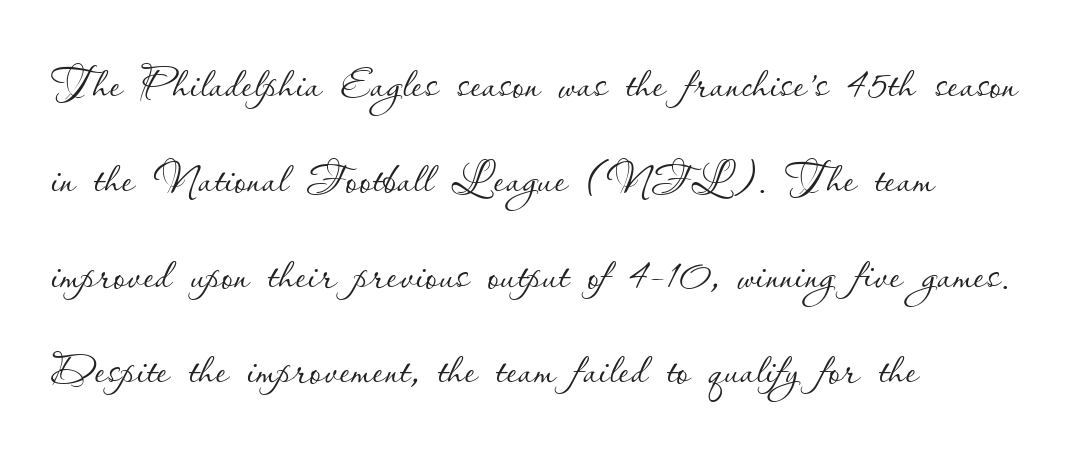
The image shows 60 px thin type; set left-aligned, normal line spacing (1.59x), normal letter spacing, not underlined; low stroke contrast and a small x-height.
